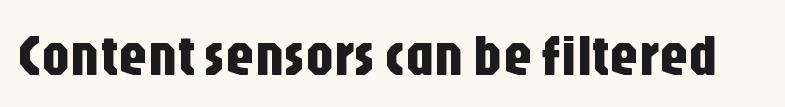
{"serif": "no", "italic": "no", "width": "condensed", "stroke_contrast": "low", "x_height": "large", "monospaced": "no", "underline": "no", "letter_spacing": "normal", "letter_spacing_em": 0.0, "glyph_px": 58}
